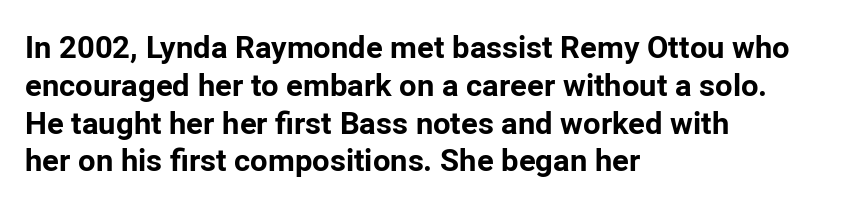
Q: Is the text bold? A: Yes.
Q: Is the text italic (slanted)? A: No, it is upright.
Q: Is the typeface a serif or a sans-serif typeface? A: Sans-serif.
Q: Is the text underlined? A: No.
Q: How is the paragraph aligned? A: Left-aligned.
Q: Is the spacing between letters normal or unusually wide? A: Normal.
Q: Width (condensed, normal, or wide)? A: Normal.
Q: Stroke contrast? A: Low.
Q: x-height? A: Medium.
Q: Monospaced? A: No.
